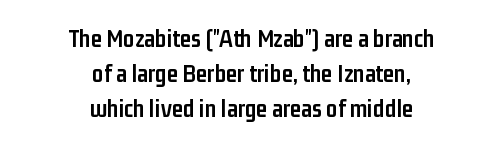
Glyph-to-glyph distance matches everyday printed text. The glyphs have the mass of a bold cut. Which margin do the lines hug? Neither — every line sits in the middle. Rendered with straight, roman letterforms.
